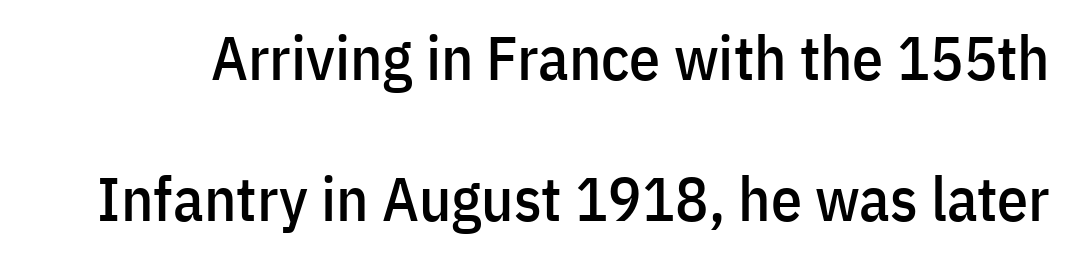
The image shows 62 px condensed sans-serif type, upright; set loose line spacing (2.28x), normal letter spacing, not underlined; low stroke contrast and a medium x-height.
